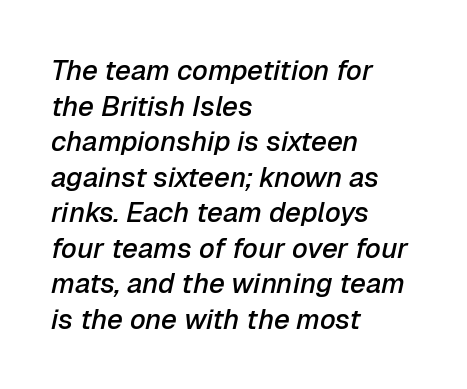
The image shows 28 px semibold type, italic (leaning right); set left-aligned, normal line spacing (1.27x), normal letter spacing, not underlined; low stroke contrast and a medium x-height.
